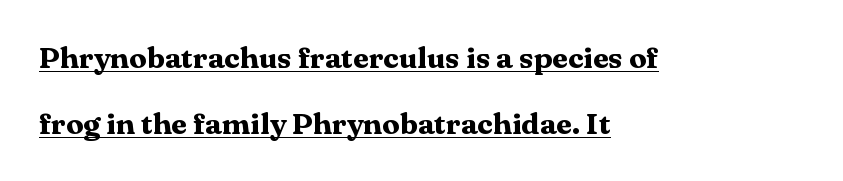
The designer dialed line spacing up above the default. Typesetter's note: full bold, strokes at maximum text heaviness. The passage shown is typed in a proportional face where columns would drift. Compared with a centered layout, this one pins lines to the left instead. Words appear dense and cohesive because spacing is normal. Has an underline been added? It has.
